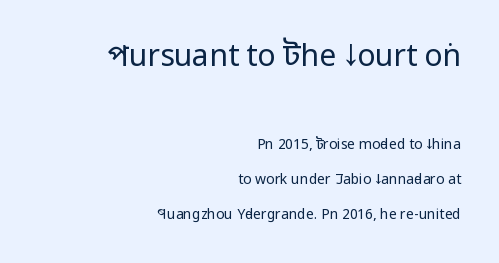
{"serif": "no", "italic": "no", "bold": "no", "weight": "regular", "width": "condensed", "stroke_contrast": "low", "x_height": "large", "monospaced": "no", "underline": "no", "align": "right", "line_spacing": "loose", "line_spacing_ratio": 2.48, "letter_spacing": "normal", "letter_spacing_em": 0.0, "larger_block": "first", "size_ratio": 2.14, "glyph_px": 30}
